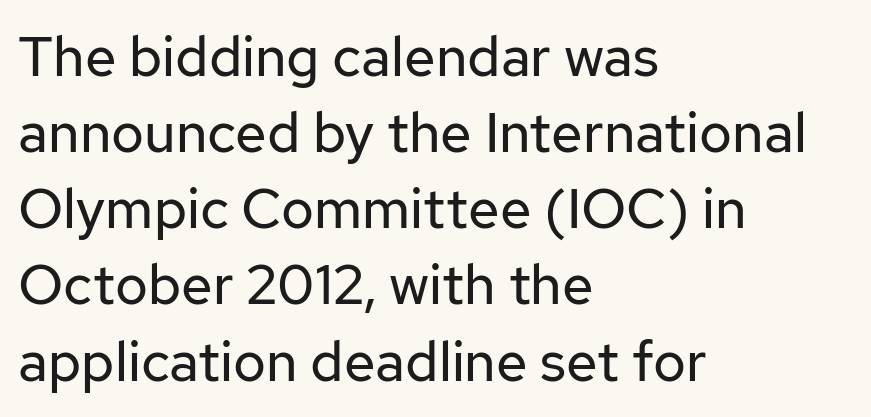
Q: Is the text bold? A: No.
Q: Is the text italic (slanted)? A: No, it is upright.
Q: Is the typeface a serif or a sans-serif typeface? A: Sans-serif.
Q: Is the text underlined? A: No.
Q: How is the paragraph aligned? A: Left-aligned.
Q: Is the spacing between letters normal or unusually wide? A: Normal.
Q: Is the spacing between lines tight, normal or loose? A: Normal.
Q: Width (condensed, normal, or wide)? A: Normal.
Q: Stroke contrast? A: Low.
Q: x-height? A: Medium.
Q: Monospaced? A: No.
